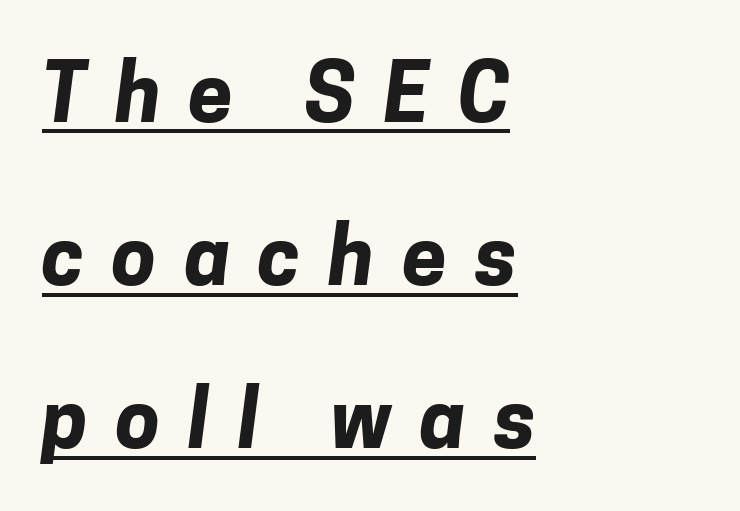
Proportional: the letters do not fall into vertical columns. Horizontal bands of white between lines are thick stripes. Visually the block forms a straight wall on the left and a jagged coastline on the right. This rendering features underlined lettering. A sans-serif font was chosen for this passage.
